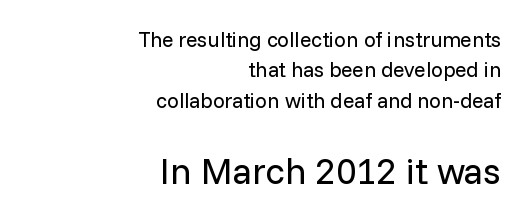
{"serif": "no", "italic": "no", "bold": "no", "weight": "regular", "width": "normal", "stroke_contrast": "low", "x_height": "medium", "monospaced": "no", "underline": "no", "align": "right", "line_spacing": "normal", "line_spacing_ratio": 1.45, "letter_spacing": "normal", "letter_spacing_em": 0.0, "larger_block": "second", "size_ratio": 1.76, "glyph_px": 37}
